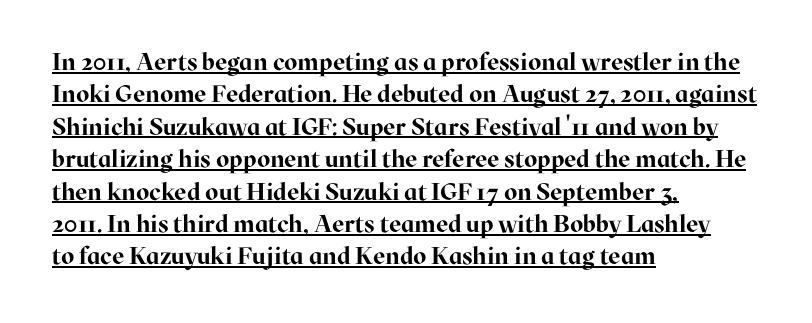
The sample has been set heavy, in full bold. This sample is left-justified, so line endings fall wherever the words run out. The gaps between neighbouring characters are ordinary and unremarkable. The face used here appears with an underline applied. This block has exactly the height ordinary leading produces.
